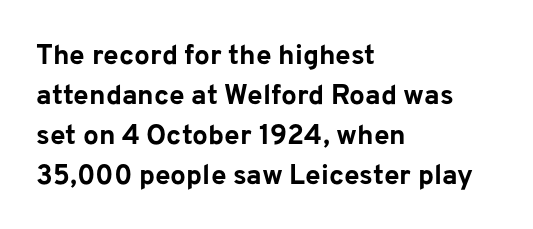
{"serif": "no", "italic": "no", "bold": "yes", "weight": "bold", "width": "normal", "stroke_contrast": "low", "x_height": "medium", "monospaced": "no", "underline": "no", "align": "left", "line_spacing": "normal", "line_spacing_ratio": 1.43, "letter_spacing": "normal", "letter_spacing_em": 0.0, "glyph_px": 28}
